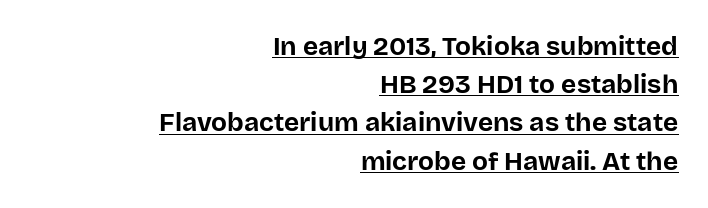
Q: Is the text bold? A: Yes.
Q: Is the text italic (slanted)? A: No, it is upright.
Q: Is the text underlined? A: Yes.
Q: How is the paragraph aligned? A: Right-aligned.
Q: Is the spacing between letters normal or unusually wide? A: Normal.
Q: Is the spacing between lines tight, normal or loose? A: Normal.
